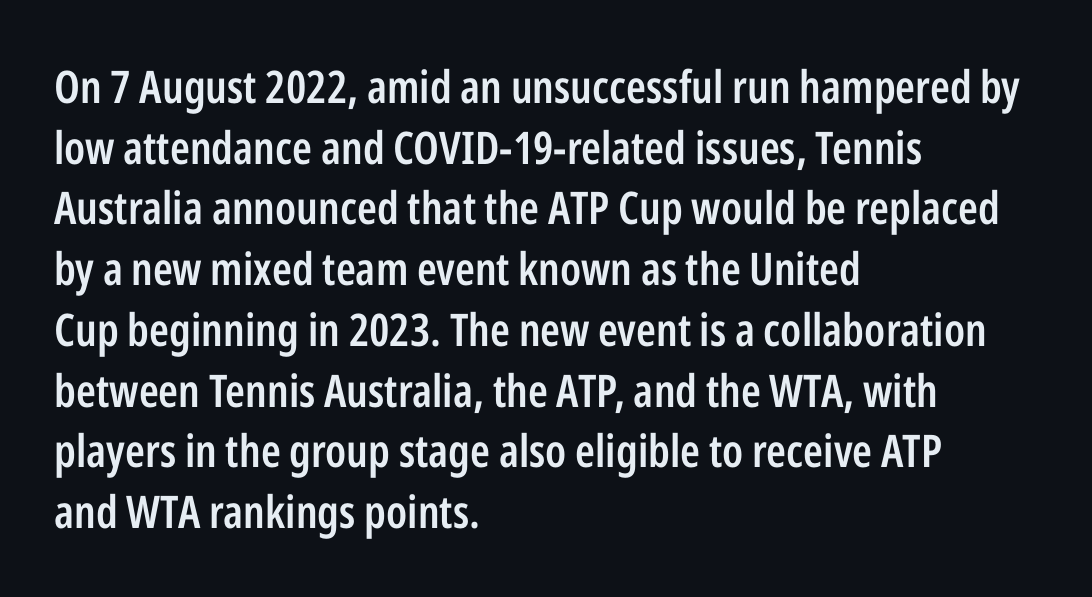
Q: Is the text bold? A: Semi-bold.
Q: Is the text italic (slanted)? A: No, it is upright.
Q: Is the typeface a serif or a sans-serif typeface? A: Sans-serif.
Q: Is the text underlined? A: No.
Q: How is the paragraph aligned? A: Left-aligned.
Q: Is the spacing between letters normal or unusually wide? A: Normal.
Q: Is the spacing between lines tight, normal or loose? A: Normal.
Q: Width (condensed, normal, or wide)? A: Condensed.
Q: Stroke contrast? A: Low.
Q: x-height? A: Medium.
Q: Monospaced? A: No.
